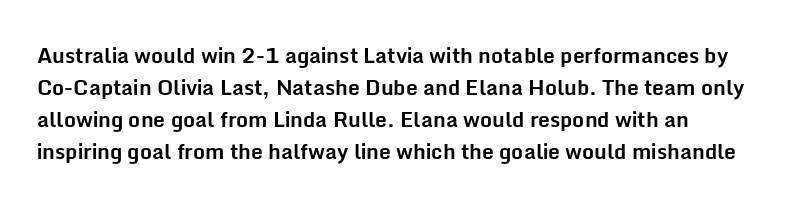
Q: Is the text bold? A: Yes.
Q: Is the text italic (slanted)? A: No, it is upright.
Q: Is the text underlined? A: No.
Q: Is the spacing between letters normal or unusually wide? A: Normal.
Q: Is the spacing between lines tight, normal or loose? A: Normal.
